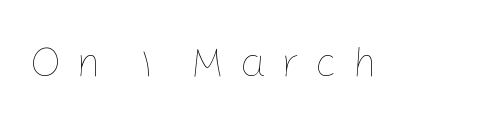
Q: Is the text bold? A: No.
Q: Is the text italic (slanted)? A: No, it is upright.
Q: Is the text underlined? A: No.
Q: Is the spacing between letters normal or unusually wide? A: Unusually wide.
Q: Width (condensed, normal, or wide)? A: Normal.
Q: Stroke contrast? A: Low.
Q: x-height? A: Medium.
Q: Monospaced? A: No.
